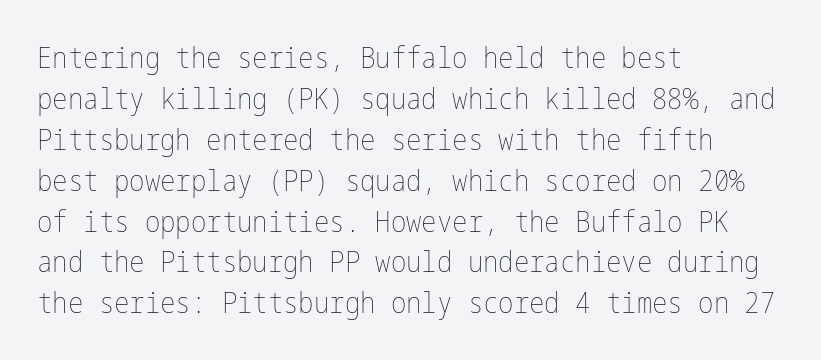
Q: Is the text bold? A: No.
Q: Is the text italic (slanted)? A: No, it is upright.
Q: Is the text underlined? A: No.
Q: How is the paragraph aligned? A: Left-aligned.
Q: Is the spacing between letters normal or unusually wide? A: Normal.
Q: Is the spacing between lines tight, normal or loose? A: Normal.
Q: Width (condensed, normal, or wide)? A: Condensed.
Q: Stroke contrast? A: Low.
Q: x-height? A: Medium.
